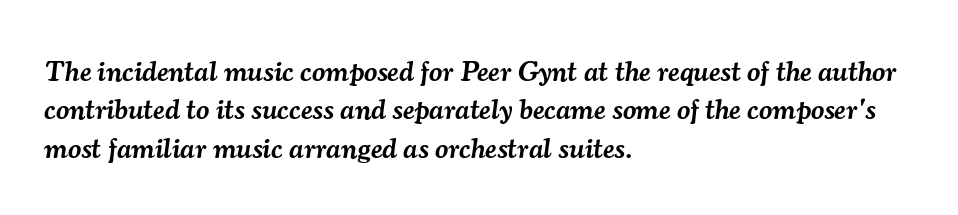
Q: Is the text bold? A: Semi-bold.
Q: Is the text italic (slanted)? A: Yes, it leans right by about 7 degrees.
Q: Is the typeface a serif or a sans-serif typeface? A: Serif.
Q: Is the text underlined? A: No.
Q: How is the paragraph aligned? A: Left-aligned.
Q: Is the spacing between letters normal or unusually wide? A: Normal.
Q: Is the spacing between lines tight, normal or loose? A: Normal.
Q: Width (condensed, normal, or wide)? A: Normal.
Q: Stroke contrast? A: Medium.
Q: x-height? A: Small.
Q: Monospaced? A: No.
